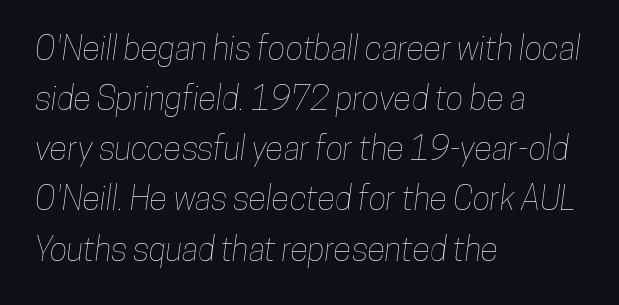
The image shows 33 px condensed type; set left-aligned, normal line spacing (1.52x), normal letter spacing, not underlined; low stroke contrast and a medium x-height.
